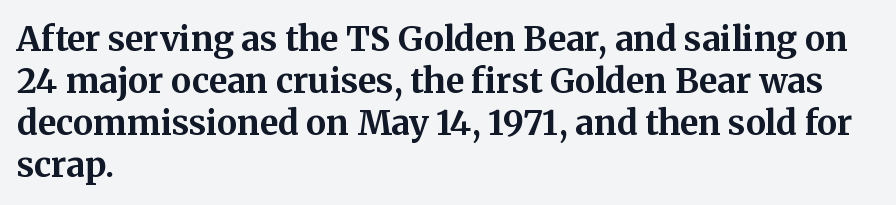
The typeface chosen for these lines features serifs. Type without underlining. Inter-character spacing is left at the font's built-in metrics. Think of a printed novel: that variable character pitch is what you see here. In terms of weight, the rendering is a true, heavy bold.
